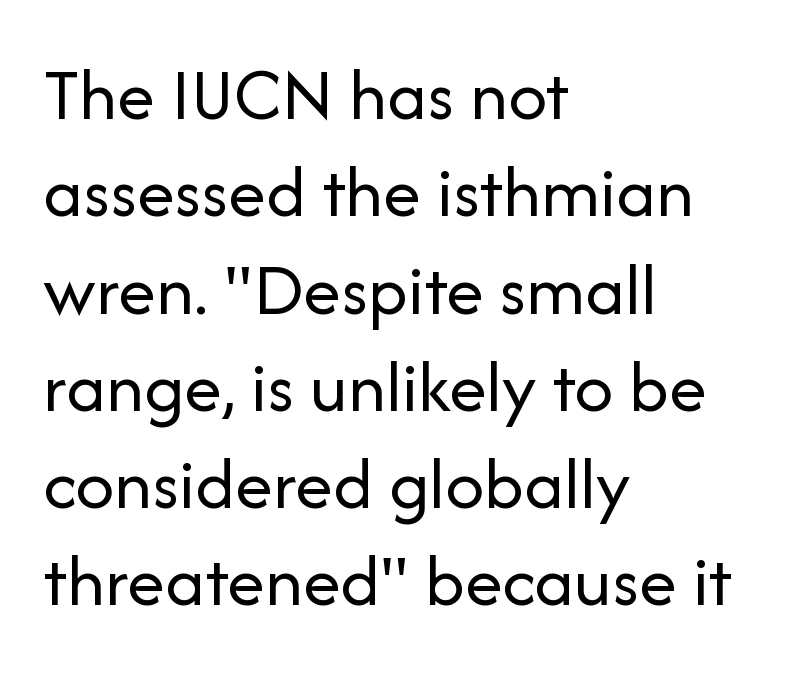
This rendering employs a face without finishing strokes, i.e., a sans-serif. The zone under the glyphs is completely vacant. The typesetter chose a ragged-right arrangement here. Stems and bowls with no extra thickness — not bold. The passage shown is typed in a proportional face where columns would drift. A roman cut, with each character standing at attention.
